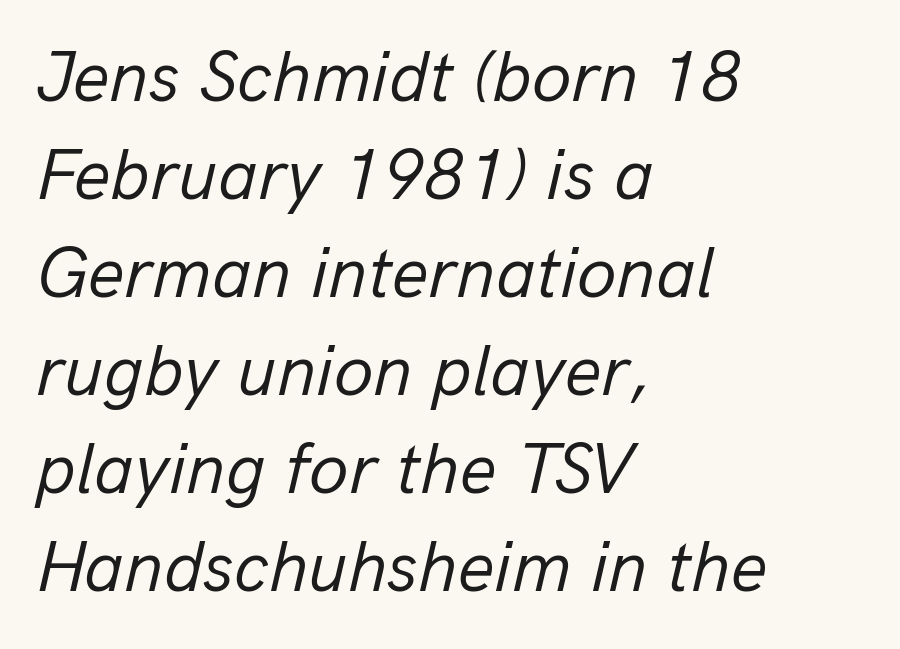
Q: Is the text bold? A: No.
Q: Is the text italic (slanted)? A: Yes, it leans right by about 13 degrees.
Q: Is the text underlined? A: No.
Q: How is the paragraph aligned? A: Left-aligned.
Q: Is the spacing between letters normal or unusually wide? A: Normal.
Q: Is the spacing between lines tight, normal or loose? A: Normal.
Q: Width (condensed, normal, or wide)? A: Normal.
Q: Stroke contrast? A: Low.
Q: x-height? A: Medium.
Q: Monospaced? A: No.
